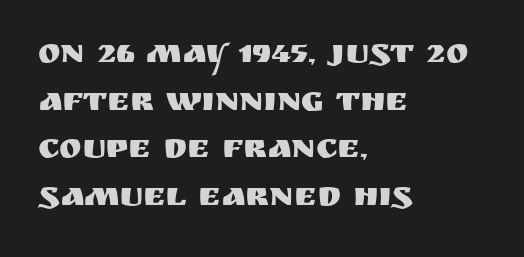
The compositor pushed each line to the left boundary. The specimen reads as upright at a glance. The designer went with a sans here, leaving each stem footless. The rows are spaced the way most documents space them. Underlining? Definitely not there. The letters sit at their default tracking, neither squeezed nor spread.
